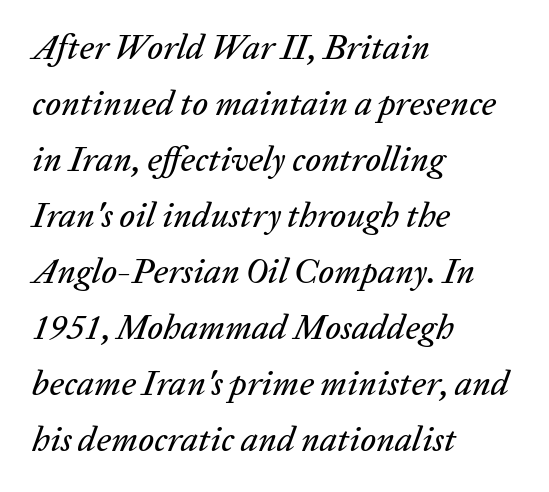
The image shows 35 px text type, italic (leaning right); set left-aligned, normal line spacing (1.6x), normal letter spacing, not underlined; low stroke contrast and a medium x-height.
